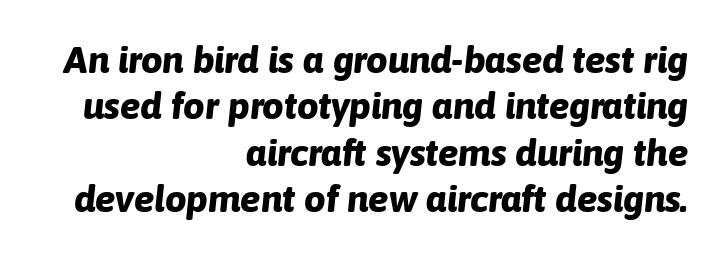
{"italic": "yes", "lean": "right", "slant_degrees": 6, "bold": "yes", "weight": "bold", "width": "normal", "stroke_contrast": "low", "x_height": "medium", "monospaced": "no", "underline": "no", "align": "right", "line_spacing_ratio": 1.22, "letter_spacing": "normal", "letter_spacing_em": 0.0, "glyph_px": 38}
